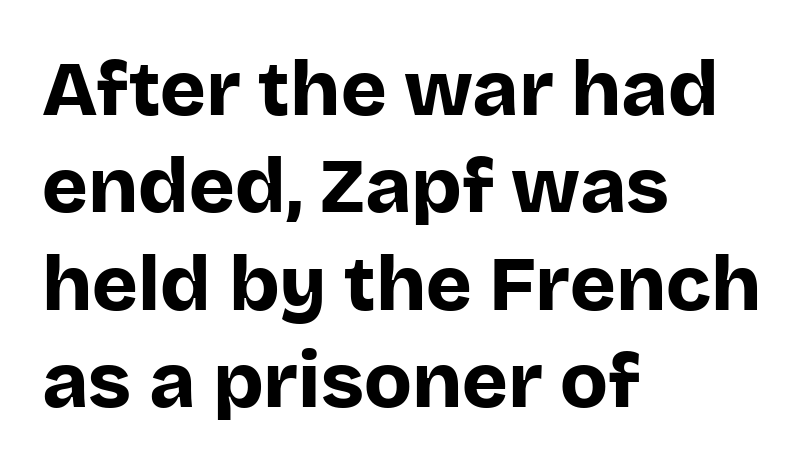
The image shows 78 px bold sans-serif type, upright; set left-aligned, normal line spacing (1.25x), normal letter spacing, not underlined; low stroke contrast and a large x-height.
